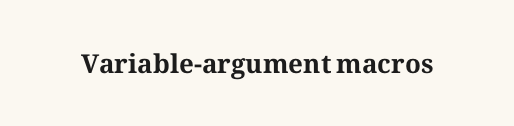
Q: Is the text bold? A: Yes.
Q: Is the text italic (slanted)? A: No, it is upright.
Q: Is the text underlined? A: No.
Q: Is the spacing between letters normal or unusually wide? A: Normal.
